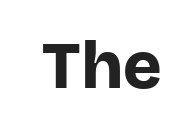
Q: Is the text bold? A: Yes.
Q: Is the text italic (slanted)? A: No, it is upright.
Q: Is the typeface a serif or a sans-serif typeface? A: Sans-serif.
Q: Is the text underlined? A: No.
Q: Is the spacing between letters normal or unusually wide? A: Normal.
Q: Width (condensed, normal, or wide)? A: Normal.
Q: Stroke contrast? A: Low.
Q: x-height? A: Large.
Q: Monospaced? A: No.
